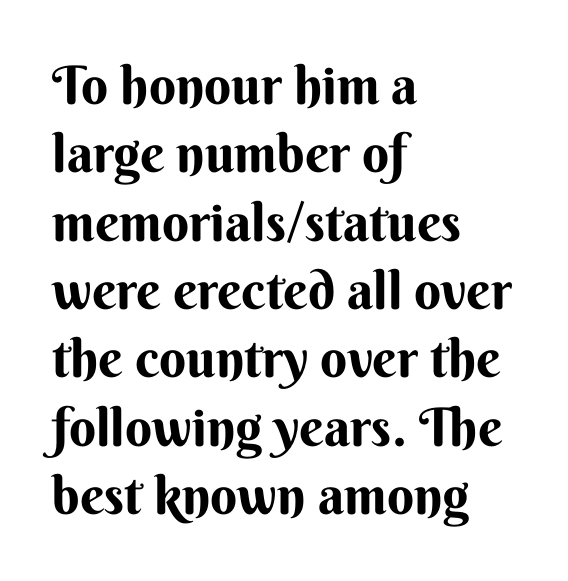
The image shows 53 px bold sans-serif type, upright; set left-aligned, normal line spacing (1.29x), normal letter spacing, not underlined; medium stroke contrast and a small x-height.
